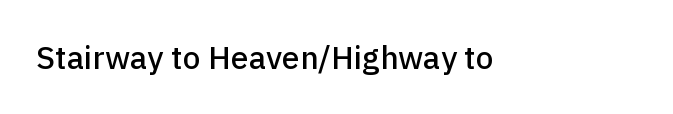
Q: Is the text italic (slanted)? A: No, it is upright.
Q: Is the typeface a serif or a sans-serif typeface? A: Sans-serif.
Q: Is the text underlined? A: No.
Q: Is the spacing between letters normal or unusually wide? A: Normal.
Q: Width (condensed, normal, or wide)? A: Normal.
Q: Stroke contrast? A: Low.
Q: x-height? A: Medium.
Q: Monospaced? A: No.
